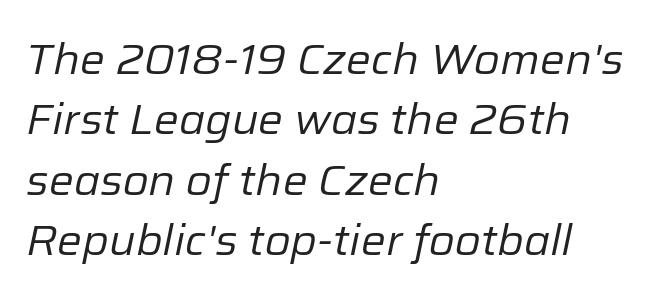
Whoever set this chose a conventional vertical rhythm. Each row of text sits above clean, open space. This sample is left-justified, so line endings fall wherever the words run out. The letterforms sit shoulder to shoulder at normal distance. The letterforms sit at book weight or below. Style check: oblique.
